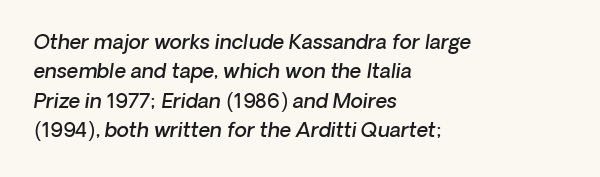
Q: Is the text bold? A: Semi-bold.
Q: Is the text underlined? A: No.
Q: How is the paragraph aligned? A: Left-aligned.
Q: Is the spacing between letters normal or unusually wide? A: Normal.
Q: Is the spacing between lines tight, normal or loose? A: Normal.
